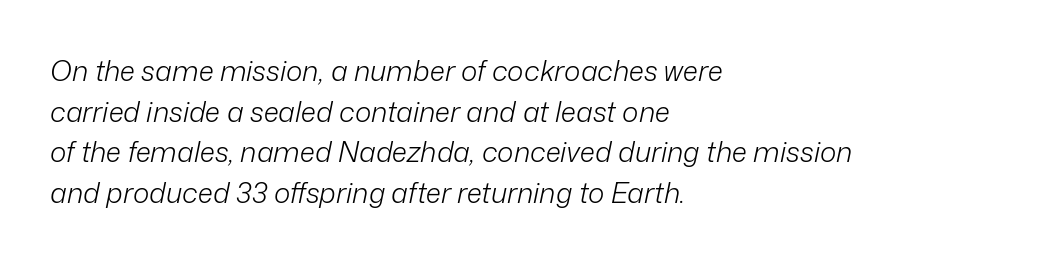
The image shows 28 px light type, italic (leaning right); set left-aligned, normal line spacing (1.45x), normal letter spacing, not underlined; low stroke contrast and a medium x-height.
